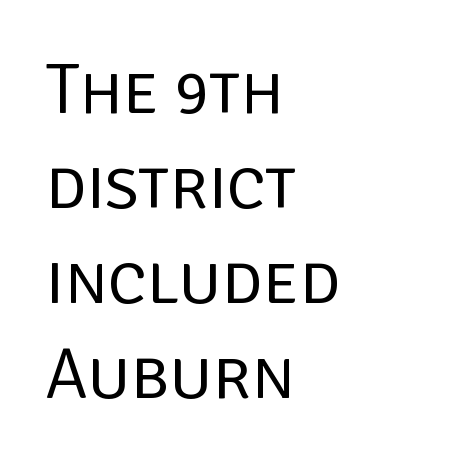
{"serif": "no", "italic": "no", "bold": "no", "weight": "regular", "width": "normal", "stroke_contrast": "low", "x_height": "large", "monospaced": "no", "underline": "no", "align": "left", "line_spacing": "normal", "line_spacing_ratio": 1.32, "letter_spacing": "normal", "letter_spacing_em": 0.0, "glyph_px": 72}
